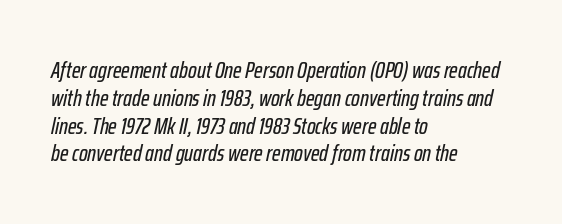
The image shows 23 px text type, italic (leaning right); set left-aligned, line spacing 1.21x, normal letter spacing, not underlined.
